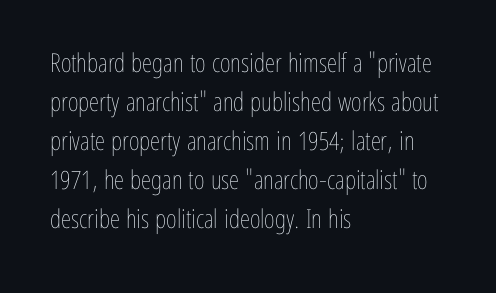
Each new line begins a customary step beneath the previous one. Students, note that the glyphs here touch the page at normal intervals. Letters rest on an invisible, unmarked baseline. Posture: upright roman.
